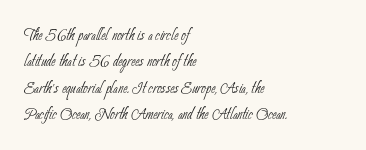
The image shows 20 px text type; set left-aligned, normal line spacing (1.32x), normal letter spacing, not underlined.
